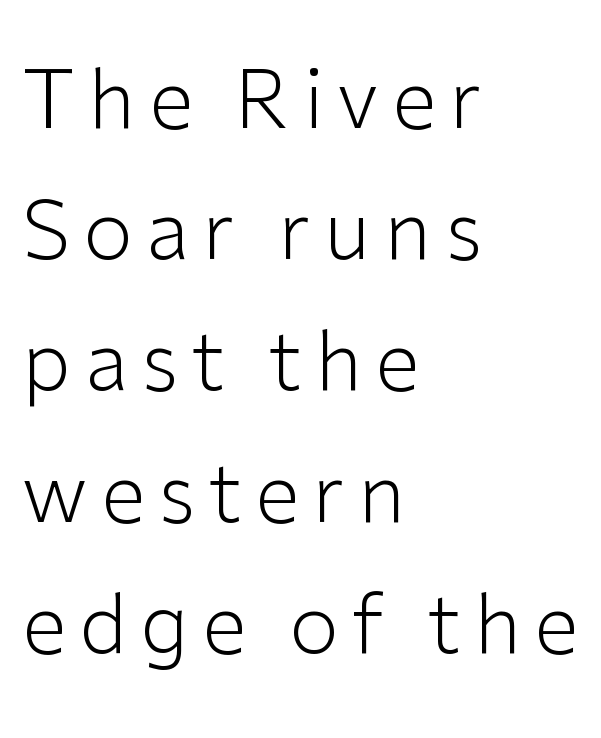
{"serif": "no", "italic": "no", "bold": "no", "weight": "light", "width": "normal", "stroke_contrast": "low", "x_height": "medium", "monospaced": "no", "underline": "no", "align": "left", "line_spacing": "normal", "line_spacing_ratio": 1.64, "glyph_px": 80}
